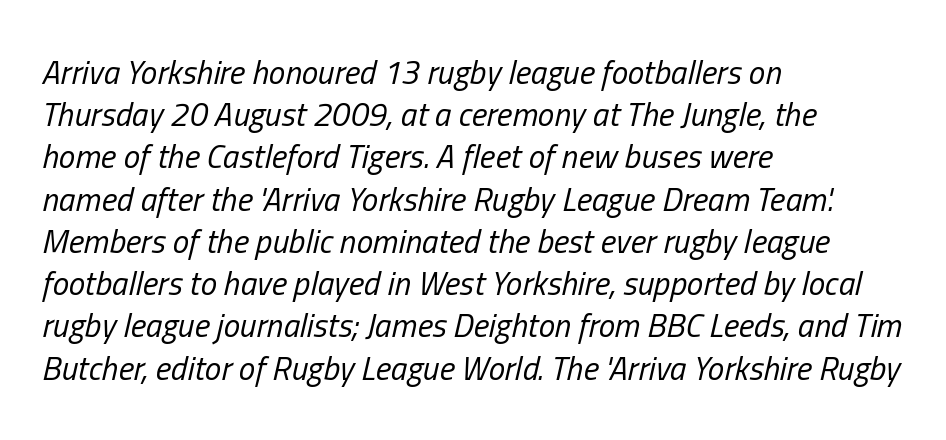
{"italic": "yes", "lean": "right", "slant_degrees": 13, "bold": "no", "weight": "regular", "width": "condensed", "stroke_contrast": "low", "x_height": "medium", "monospaced": "no", "underline": "no", "align": "left", "line_spacing": "normal", "line_spacing_ratio": 1.28, "letter_spacing": "normal", "letter_spacing_em": 0.0, "glyph_px": 33}
